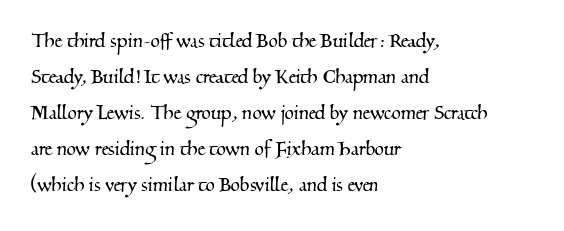
The image shows 24 px text type; set left-aligned, normal line spacing (1.5x), normal letter spacing, not underlined.
